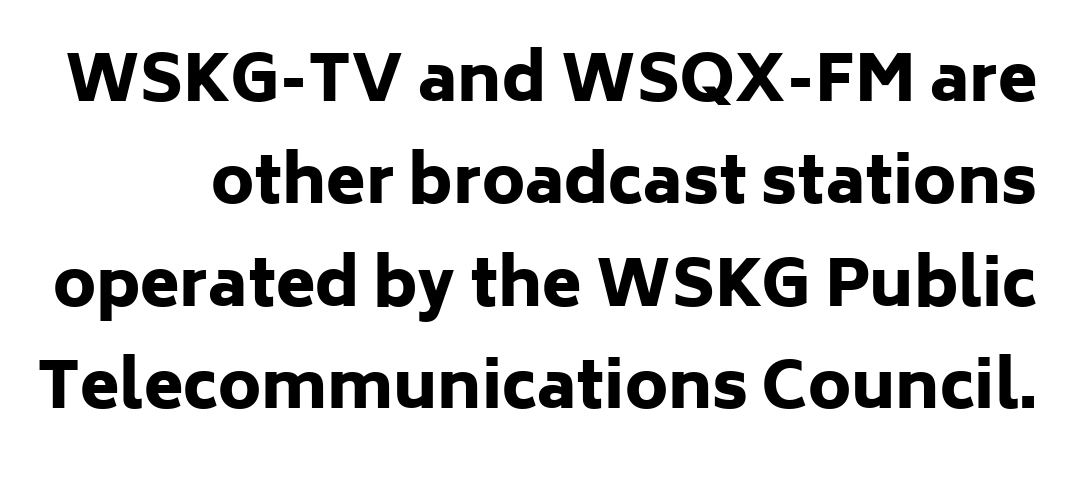
Students, note that the glyphs here touch the page at normal intervals. These lines are composed in type without serifs. The space between consecutive lines is moderate. Upright lettering throughout.
